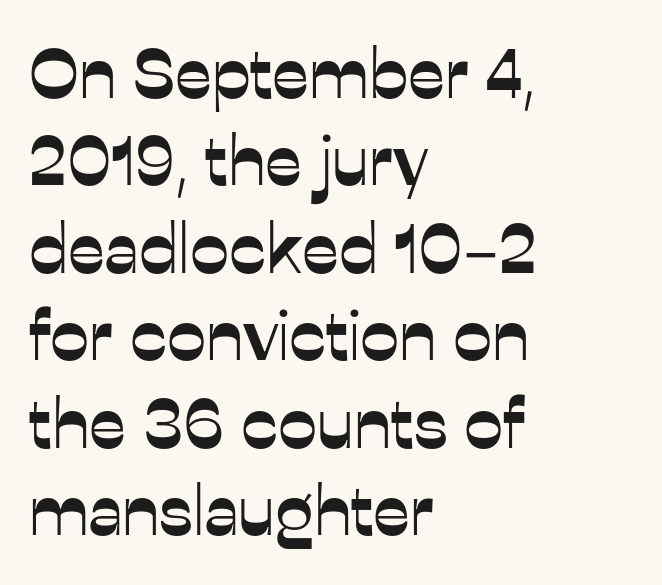
The image shows 70 px sans-serif type, upright; set left-aligned, normal line spacing (1.25x), normal letter spacing, not underlined; low stroke contrast and a medium x-height.
